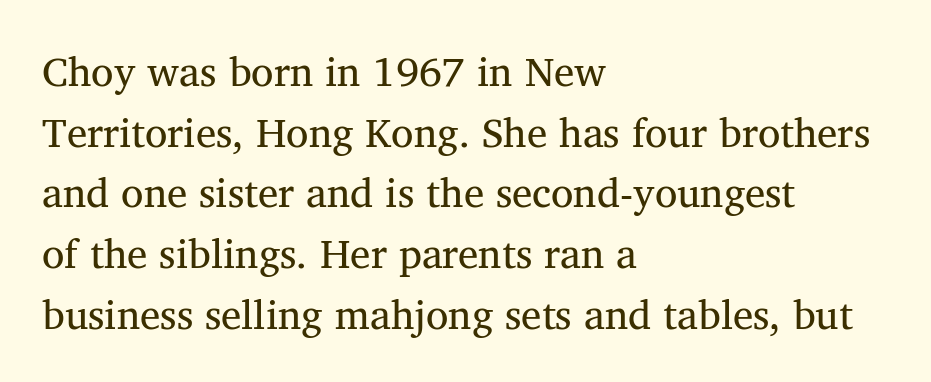
{"serif": "yes", "bold": "no", "weight": "regular", "width": "normal", "stroke_contrast": "medium", "x_height": "medium", "monospaced": "no", "underline": "no", "align": "left", "line_spacing": "normal", "line_spacing_ratio": 1.48, "letter_spacing": "normal", "letter_spacing_em": 0.0, "glyph_px": 41}
